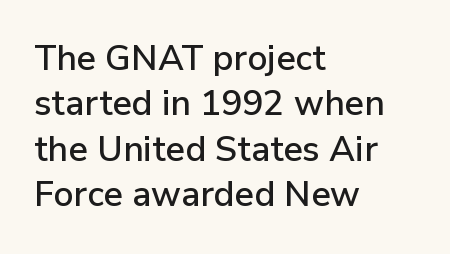
{"serif": "no", "italic": "no", "width": "normal", "stroke_contrast": "low", "x_height": "medium", "monospaced": "no", "underline": "no", "align": "left", "line_spacing": "normal", "line_spacing_ratio": 1.3, "letter_spacing": "normal", "letter_spacing_em": 0.0, "glyph_px": 35}
